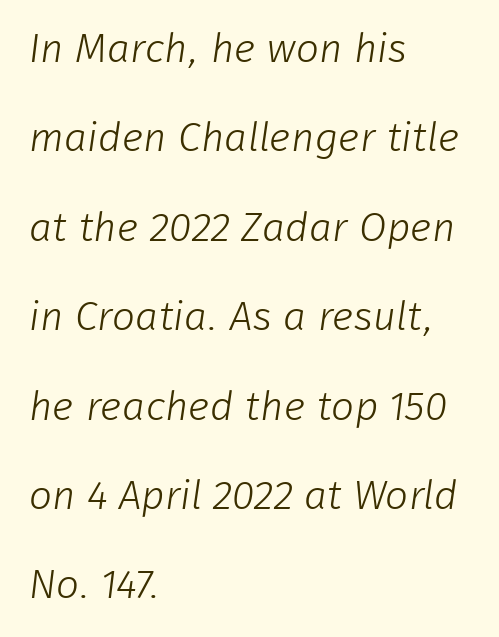
The image shows 41 px light sans-serif type; set left-aligned, loose line spacing (2.18x), normal letter spacing, not underlined; low stroke contrast and a medium x-height.
